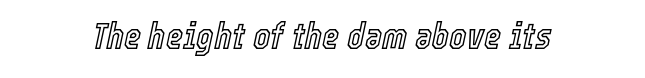
The image shows 37 px condensed type, italic (leaning right); set normal letter spacing, not underlined; a medium x-height.
